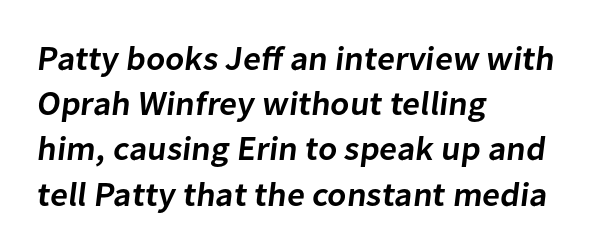
The image shows 34 px semibold sans-serif type; set left-aligned, normal line spacing (1.33x), normal letter spacing, not underlined; low stroke contrast and a medium x-height.
